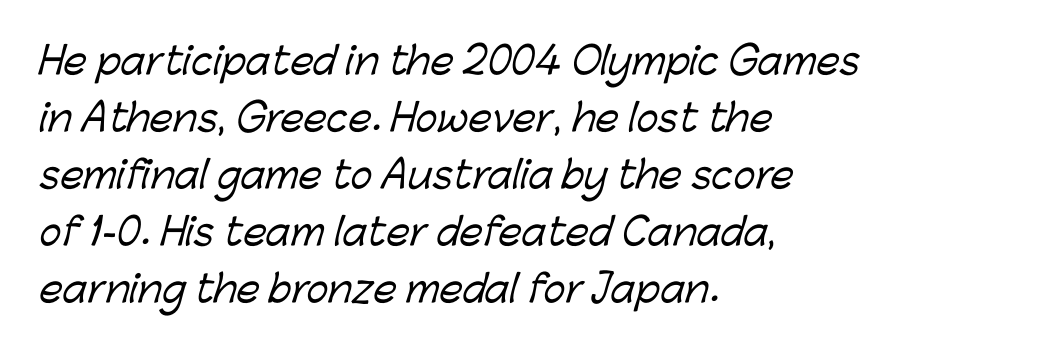
Q: Is the typeface a serif or a sans-serif typeface? A: Sans-serif.
Q: Is the text underlined? A: No.
Q: How is the paragraph aligned? A: Left-aligned.
Q: Is the spacing between letters normal or unusually wide? A: Normal.
Q: Is the spacing between lines tight, normal or loose? A: Normal.
Q: Width (condensed, normal, or wide)? A: Normal.
Q: Stroke contrast? A: Low.
Q: x-height? A: Medium.
Q: Monospaced? A: No.
